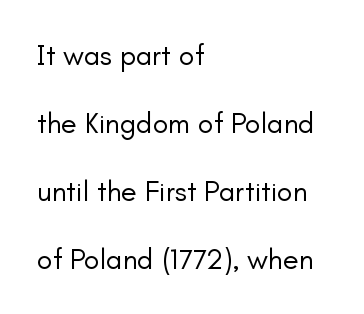
The image shows 29 px regular-weight sans-serif type, upright; set left-aligned, loose line spacing (2.34x), normal letter spacing, not underlined; low stroke contrast and a small x-height.
